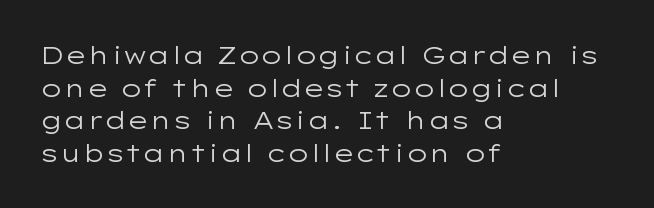
The image shows 24 px text type, upright; set left-aligned, normal line spacing (1.36x), normal letter spacing, not underlined.
